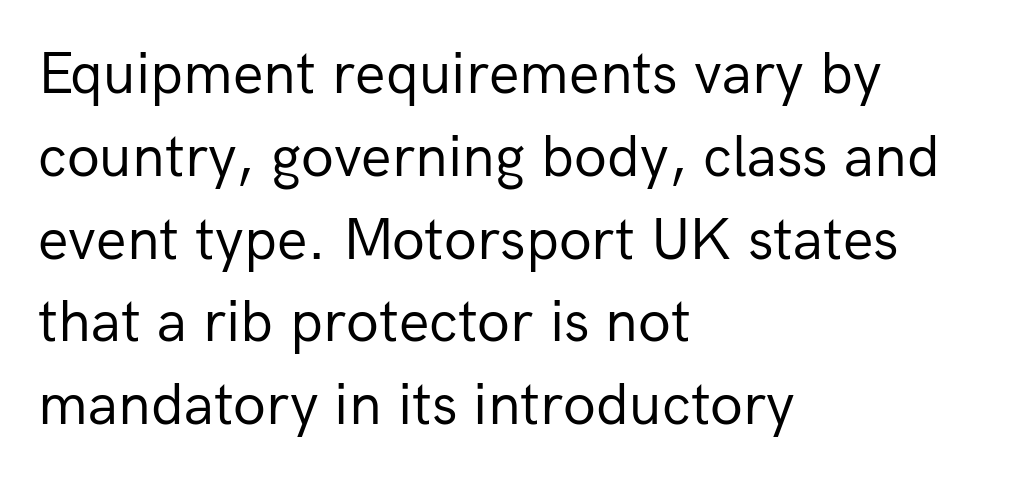
Note the varied advance widths — an 'i' is clearly narrower than an 'm'. Stems here are at most as thick as an everyday book face. The line texture is even and compact thanks to regular tracking. Compared with a centered layout, this one pins lines to the left instead. The passage shown is typeset with a sans-serif family.
